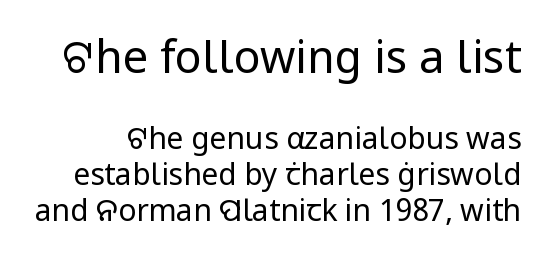
{"serif": "no", "italic": "no", "bold": "no", "weight": "regular", "width": "normal", "stroke_contrast": "low", "x_height": "medium", "monospaced": "no", "underline": "no", "line_spacing_ratio": 1.2, "letter_spacing": "normal", "letter_spacing_em": 0.0, "larger_block": "first", "size_ratio": 1.5, "glyph_px": 45}
